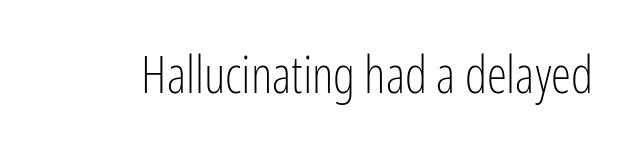
The image shows 51 px light, condensed sans-serif type, upright; set normal letter spacing, not underlined; low stroke contrast and a medium x-height.
